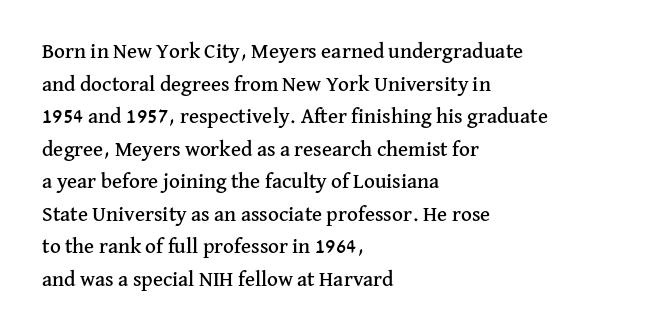
{"italic": "no", "underline": "no", "align": "left", "line_spacing": "normal", "line_spacing_ratio": 1.55, "letter_spacing": "normal", "letter_spacing_em": 0.0, "glyph_px": 21}
